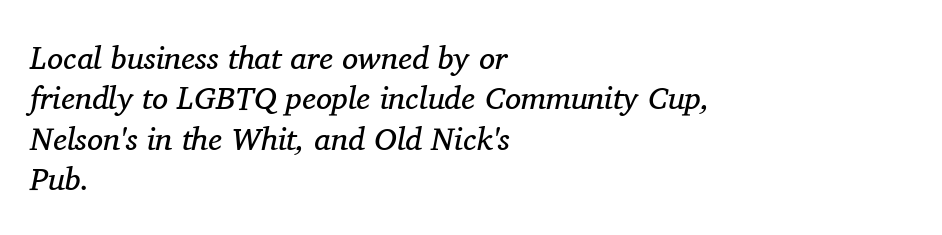
The designer left line spacing at the default. Leftover space on each line is placed entirely after the last word. Little horizontal feet cap the strokes, marking this as serif type. Notice how the stems are inclined rather than vertical — that's the hallmark of italics. Standard letterfit; no display-style spreading of the glyphs. Stems here are at most as thick as an everyday book face.
